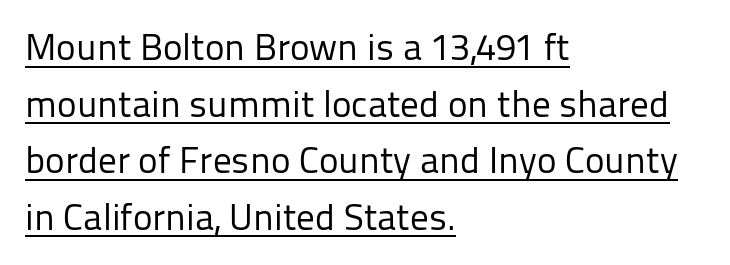
The image shows 37 px regular-weight sans-serif type, upright; set left-aligned, normal line spacing (1.53x), normal letter spacing, underlined; low stroke contrast and a medium x-height.
